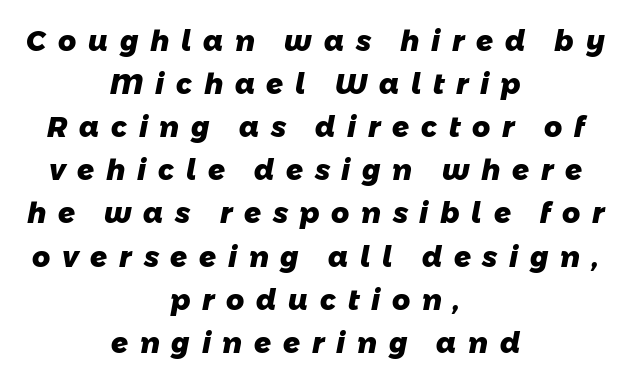
The image shows 28 px heavy sans-serif type; set centered, normal line spacing (1.54x), unusually wide letter spacing (+0.42 em), not underlined; low stroke contrast and a medium x-height.
